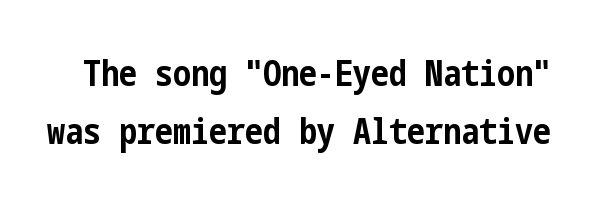
Q: Is the text bold? A: Yes.
Q: Is the text italic (slanted)? A: No, it is upright.
Q: Is the typeface a serif or a sans-serif typeface? A: Sans-serif.
Q: Is the text underlined? A: No.
Q: Is the spacing between letters normal or unusually wide? A: Normal.
Q: Is the spacing between lines tight, normal or loose? A: Normal.
Q: Width (condensed, normal, or wide)? A: Condensed.
Q: Stroke contrast? A: Low.
Q: x-height? A: Medium.
